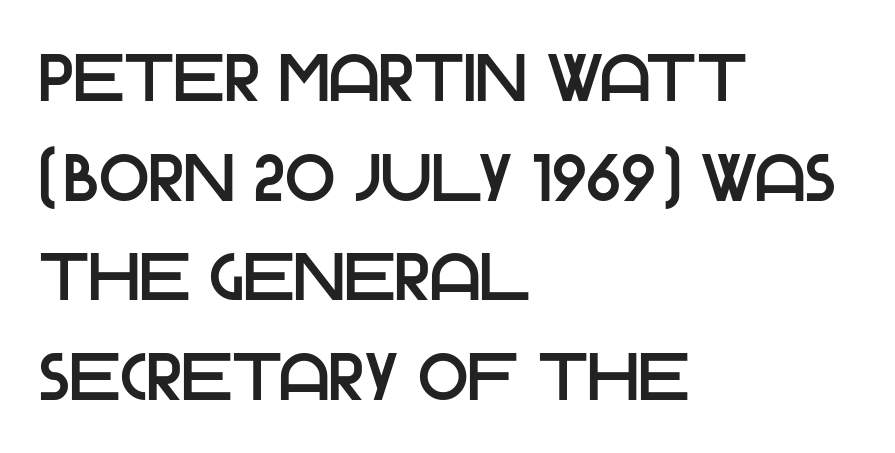
Think of a printed novel: that variable character pitch is what you see here. Rendered with straight, roman letterforms. Which margin do the lines hug? The left one — the right edge is uneven. Inter-character spacing is left at the font's built-in metrics.
